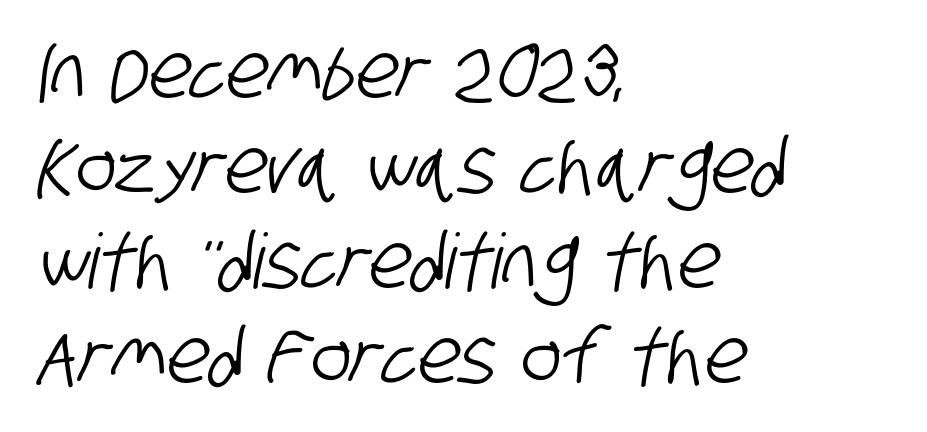
Q: Is the typeface a serif or a sans-serif typeface? A: Sans-serif.
Q: Is the text underlined? A: No.
Q: How is the paragraph aligned? A: Left-aligned.
Q: Is the spacing between letters normal or unusually wide? A: Normal.
Q: Is the spacing between lines tight, normal or loose? A: Normal.
Q: Width (condensed, normal, or wide)? A: Condensed.
Q: Stroke contrast? A: Low.
Q: x-height? A: Large.
Q: Monospaced? A: No.
